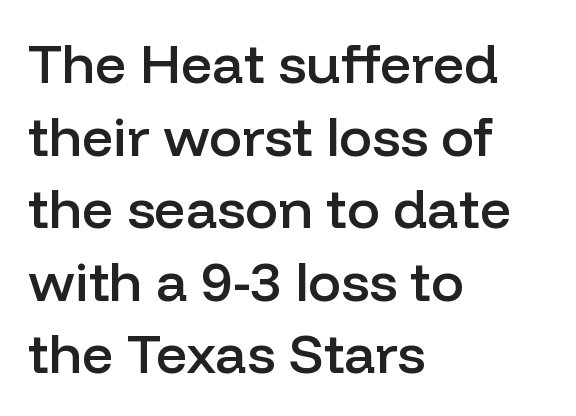
The image shows 55 px semibold sans-serif type, upright; set left-aligned, normal line spacing (1.32x), normal letter spacing, not underlined; low stroke contrast and a medium x-height.
